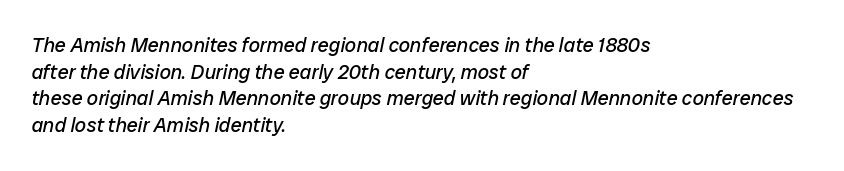
Q: Is the text bold? A: No.
Q: Is the text italic (slanted)? A: Yes, it leans right by about 12 degrees.
Q: Is the text underlined? A: No.
Q: How is the paragraph aligned? A: Left-aligned.
Q: Is the spacing between letters normal or unusually wide? A: Normal.
Q: Is the spacing between lines tight, normal or loose? A: Normal.
